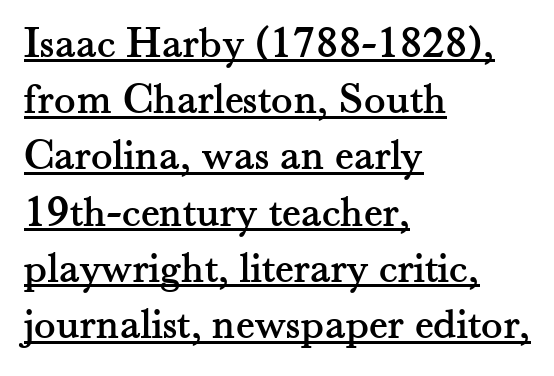
Q: Is the text italic (slanted)? A: No, it is upright.
Q: Is the typeface a serif or a sans-serif typeface? A: Serif.
Q: Is the text underlined? A: Yes.
Q: How is the paragraph aligned? A: Left-aligned.
Q: Is the spacing between letters normal or unusually wide? A: Normal.
Q: Is the spacing between lines tight, normal or loose? A: Normal.
Q: Width (condensed, normal, or wide)? A: Normal.
Q: Stroke contrast? A: Medium.
Q: x-height? A: Small.
Q: Monospaced? A: No.
